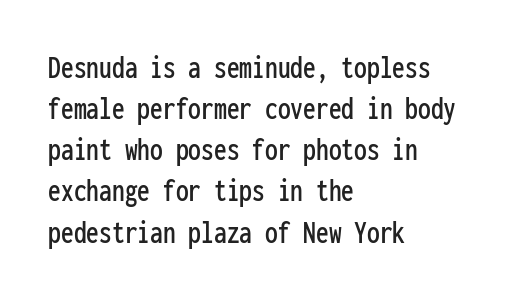
I'd call this a sans setting — the letters go barefoot. Is this a fixed-width face? Yes — each glyph sits in an identical cell. The face used here is rendered with its standard letterfit. Does the lettering tilt? It doesn't — this is upright.
